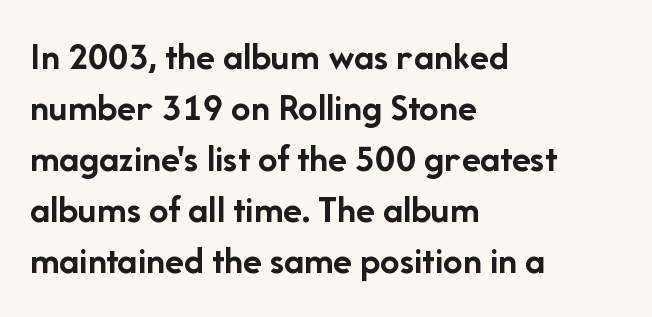
Q: Is the text bold? A: Yes.
Q: Is the text italic (slanted)? A: No, it is upright.
Q: Is the typeface a serif or a sans-serif typeface? A: Sans-serif.
Q: Is the text underlined? A: No.
Q: How is the paragraph aligned? A: Left-aligned.
Q: Is the spacing between letters normal or unusually wide? A: Normal.
Q: Is the spacing between lines tight, normal or loose? A: Normal.
Q: Width (condensed, normal, or wide)? A: Normal.
Q: Stroke contrast? A: Low.
Q: x-height? A: Medium.
Q: Monospaced? A: No.
